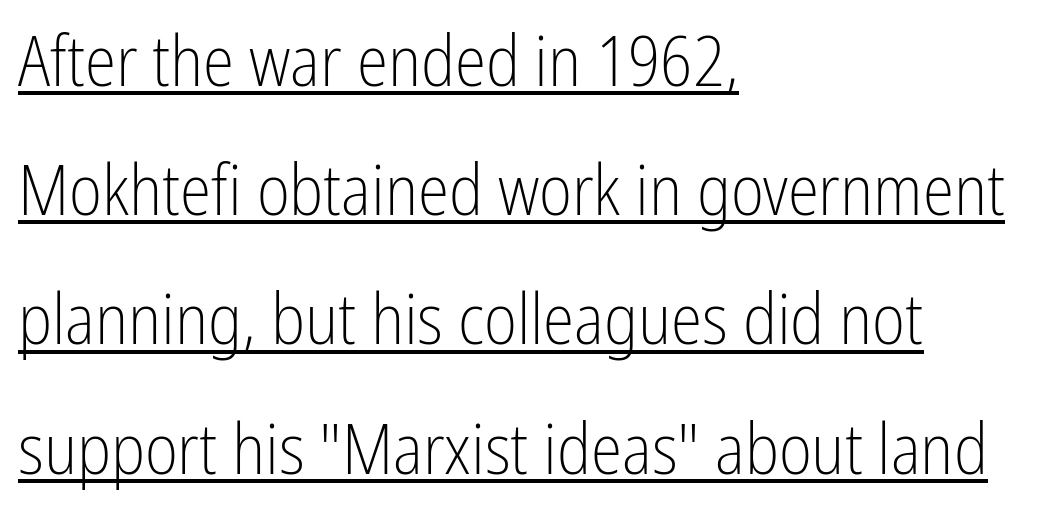
The image shows 71 px light, condensed sans-serif type, upright; set left-aligned, line spacing 1.82x, normal letter spacing, underlined; low stroke contrast and a medium x-height.
